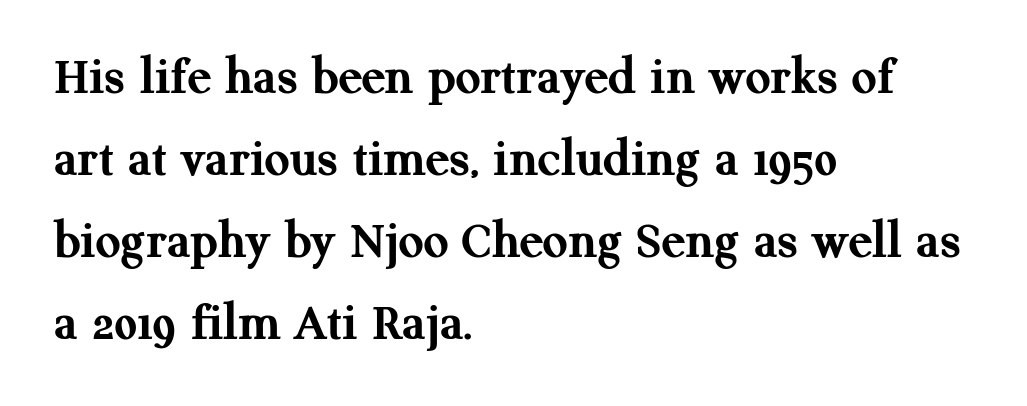
The image shows 55 px semibold serif type, upright; set left-aligned, normal line spacing (1.49x), normal letter spacing, not underlined; medium stroke contrast and a medium x-height.
